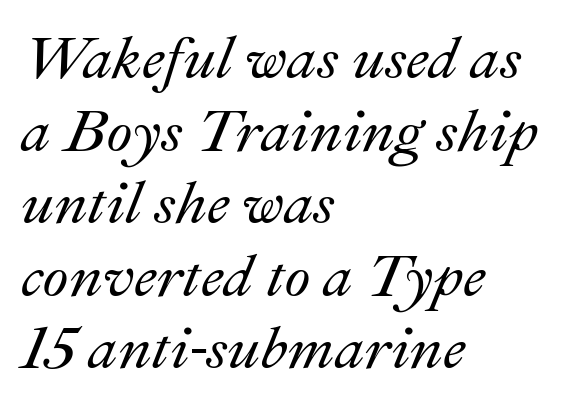
Q: Is the text italic (slanted)? A: Yes, it leans right by about 22 degrees.
Q: Is the text underlined? A: No.
Q: How is the paragraph aligned? A: Left-aligned.
Q: Is the spacing between letters normal or unusually wide? A: Normal.
Q: Width (condensed, normal, or wide)? A: Normal.
Q: Stroke contrast? A: Medium.
Q: x-height? A: Small.
Q: Monospaced? A: No.
